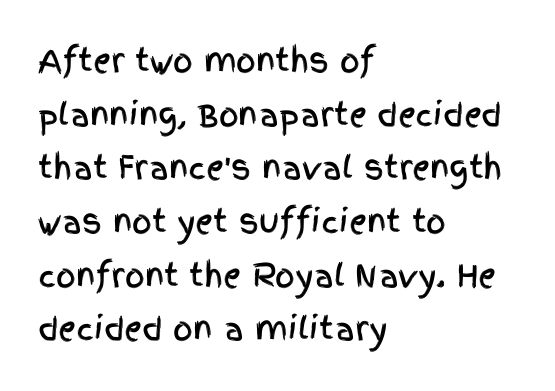
The image shows 31 px condensed sans-serif type, upright; set left-aligned, line spacing 1.73x, normal letter spacing, not underlined; a large x-height.
